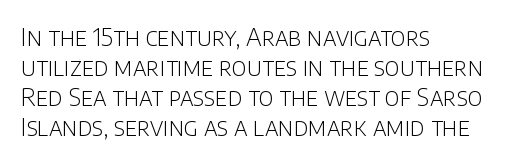
Q: Is the text bold? A: No.
Q: Is the text italic (slanted)? A: No, it is upright.
Q: Is the text underlined? A: No.
Q: How is the paragraph aligned? A: Left-aligned.
Q: Is the spacing between letters normal or unusually wide? A: Normal.
Q: Is the spacing between lines tight, normal or loose? A: Normal.
